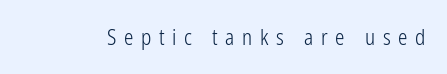
Q: Is the text bold? A: No.
Q: Is the text italic (slanted)? A: No, it is upright.
Q: Is the text underlined? A: No.
Q: Is the spacing between letters normal or unusually wide? A: Unusually wide.
